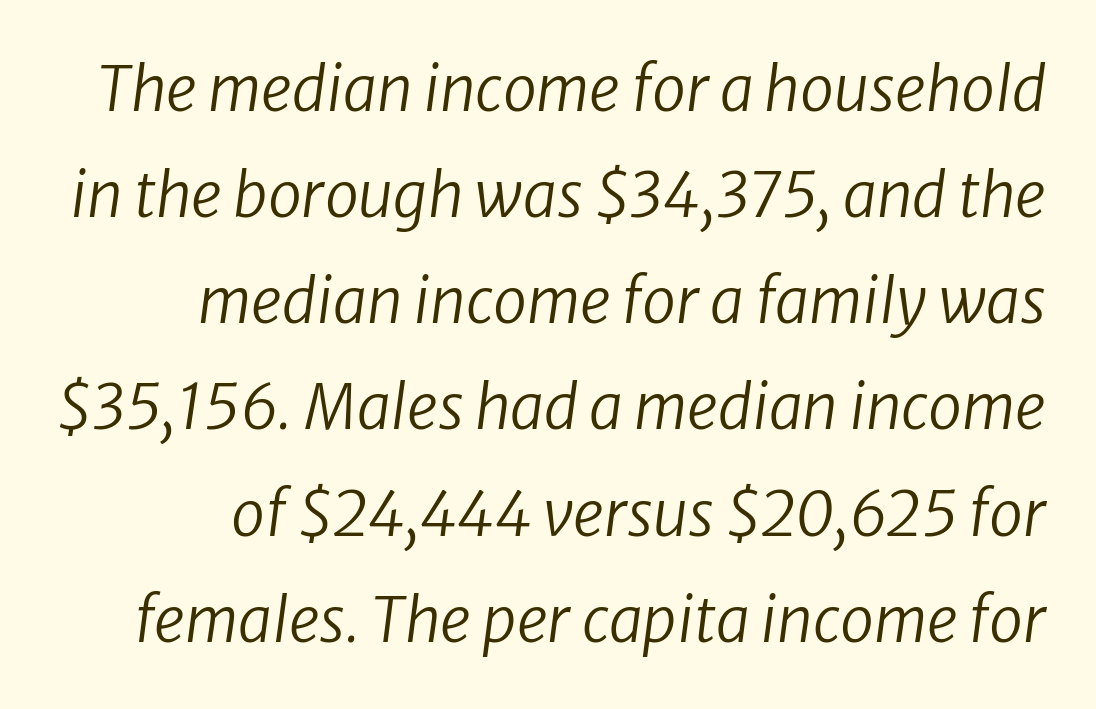
Proportional: the letters do not fall into vertical columns. Clear beneath every line of the passage. Heaviness? Minimal to ordinary, like unemphasized prose. Words appear dense and cohesive because spacing is normal. This is sans-serif lettering, the kind often seen on screens and signage.
